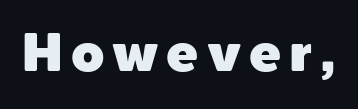
Varying glyph widths throughout — classic text-font behaviour. Note: no serifs on the glyphs. A clean baseline with only descenders dipping below it. The letters stand straight up with perfectly vertical stems.
